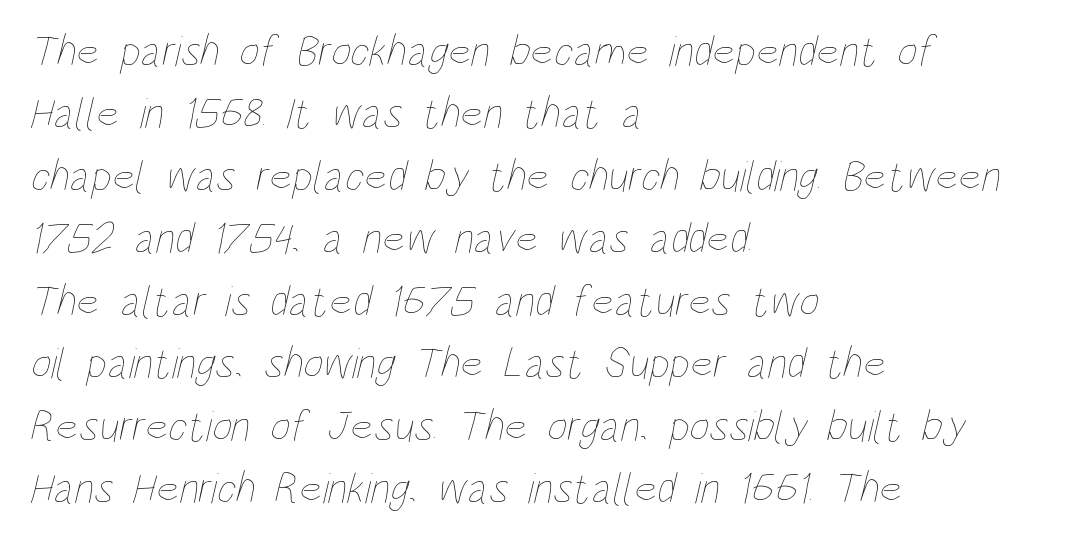
Has an underline been added? It has not. The vertical gap from one line to the next is medium. The strokes carry an ordinary text weight at most. The letters advance in unequal steps, a hallmark of proportional type. The ragged edge is on the right, which tells us the setting is flush left.
